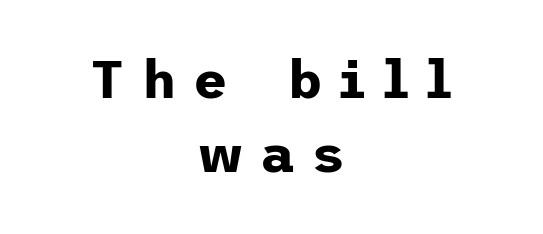
Q: Is the text bold? A: Yes.
Q: Is the text italic (slanted)? A: No, it is upright.
Q: Is the typeface a serif or a sans-serif typeface? A: Sans-serif.
Q: Is the text underlined? A: No.
Q: How is the paragraph aligned? A: Centered.
Q: Is the spacing between letters normal or unusually wide? A: Unusually wide.
Q: Is the spacing between lines tight, normal or loose? A: Normal.
Q: Width (condensed, normal, or wide)? A: Normal.
Q: Stroke contrast? A: Low.
Q: x-height? A: Medium.
